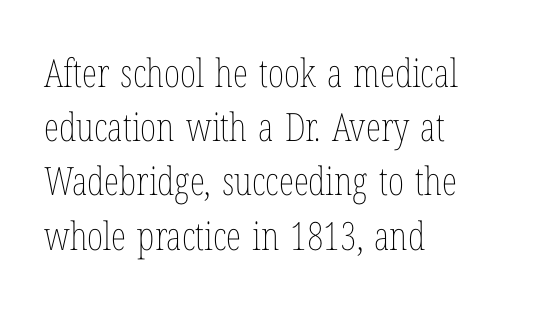
Q: Is the text bold? A: No.
Q: Is the text italic (slanted)? A: No, it is upright.
Q: Is the text underlined? A: No.
Q: How is the paragraph aligned? A: Left-aligned.
Q: Is the spacing between letters normal or unusually wide? A: Normal.
Q: Is the spacing between lines tight, normal or loose? A: Normal.
Q: Width (condensed, normal, or wide)? A: Condensed.
Q: Stroke contrast? A: Low.
Q: x-height? A: Medium.
Q: Monospaced? A: No.
